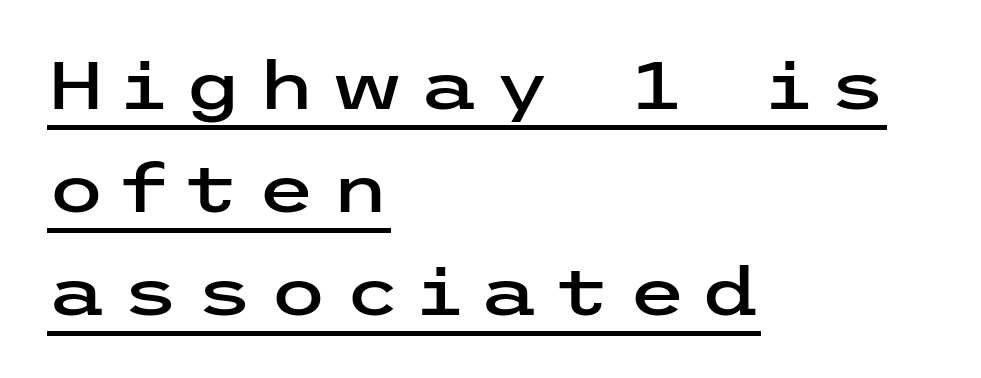
One-word summary of the alignment: left. The type is letterspaced generously, with wide tracking. Vertical strokes here are truly vertical. The letters carry no serifs — their stems end cleanly without finishing strokes. The string is rendered with underlining switched on. The space between consecutive lines is moderate.
